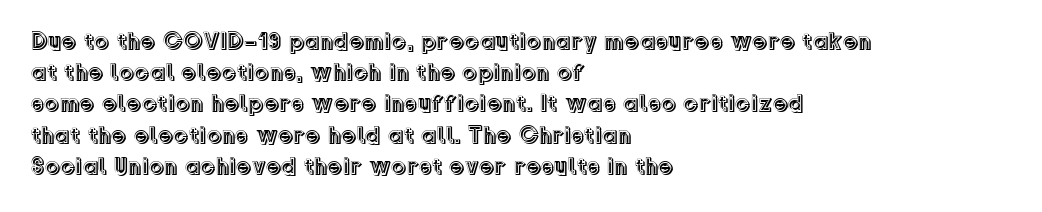
Does the copy run flush right? No — it runs flush left. The font's upright variant was chosen for this text. Descender tails drop into unmarked territory. Reading down the column, the eye jumps a familiar distance to each next line.
